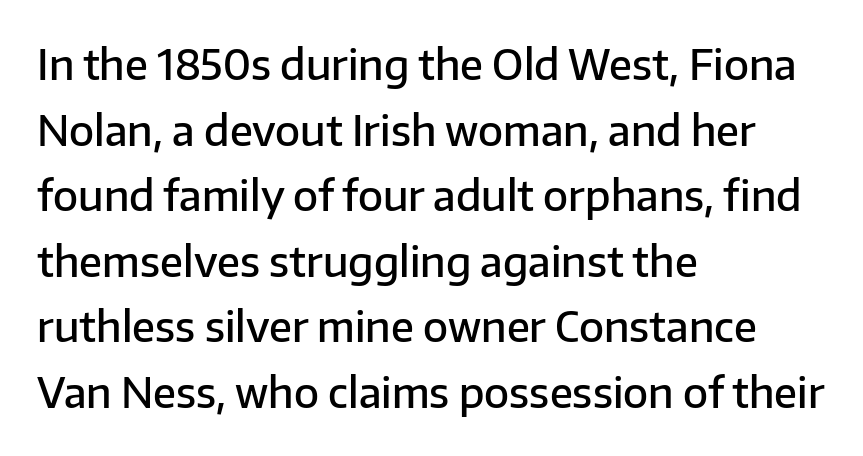
The image shows 41 px semibold sans-serif type, upright; set left-aligned, normal line spacing (1.6x), normal letter spacing, not underlined; low stroke contrast and a medium x-height.
